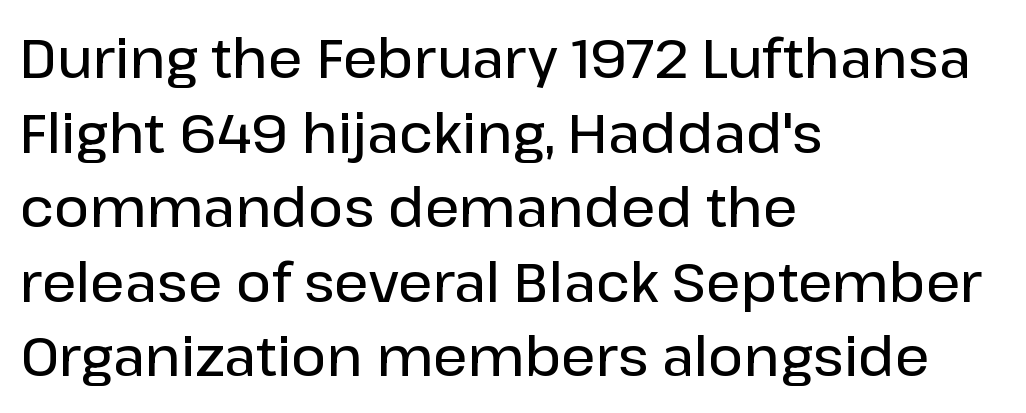
The image shows 54 px semibold sans-serif type, upright; set left-aligned, normal line spacing (1.38x), normal letter spacing, not underlined; low stroke contrast and a medium x-height.
